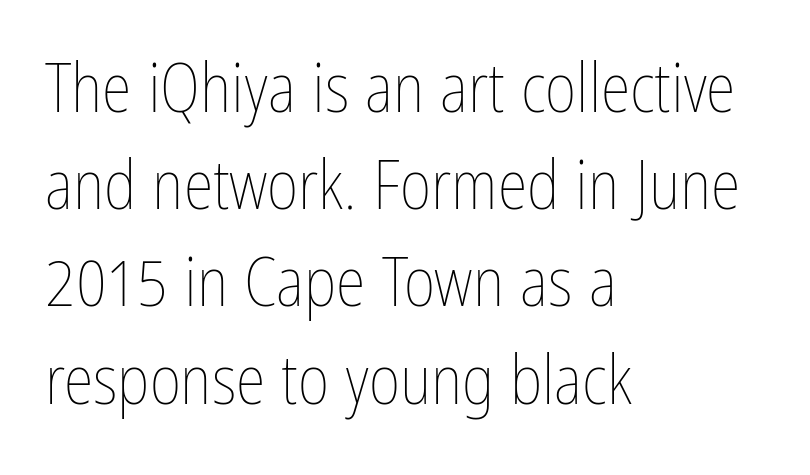
{"italic": "no", "bold": "no", "weight": "thin", "width": "condensed", "stroke_contrast": "low", "x_height": "medium", "monospaced": "no", "underline": "no", "align": "left", "line_spacing": "normal", "line_spacing_ratio": 1.43, "letter_spacing": "normal", "letter_spacing_em": 0.0, "glyph_px": 68}
